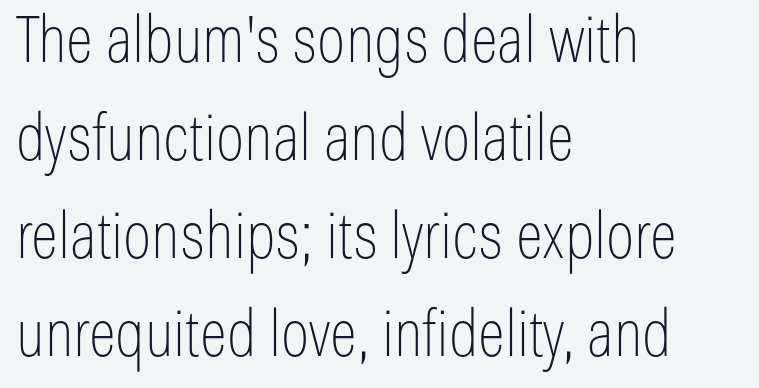
The image shows 64 px thin, condensed sans-serif type, upright; set left-aligned, normal line spacing (1.53x), normal letter spacing, not underlined; low stroke contrast and a medium x-height.
